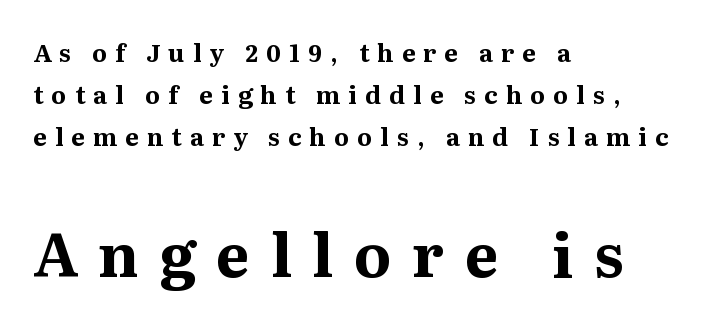
{"serif": "yes", "italic": "no", "bold": "yes", "weight": "bold", "width": "normal", "stroke_contrast": "medium", "x_height": "medium", "monospaced": "no", "underline": "no", "align": "left", "line_spacing_ratio": 1.74, "letter_spacing": "wide", "letter_spacing_em": 0.34, "larger_block": "second", "size_ratio": 2.5, "glyph_px": 60}
